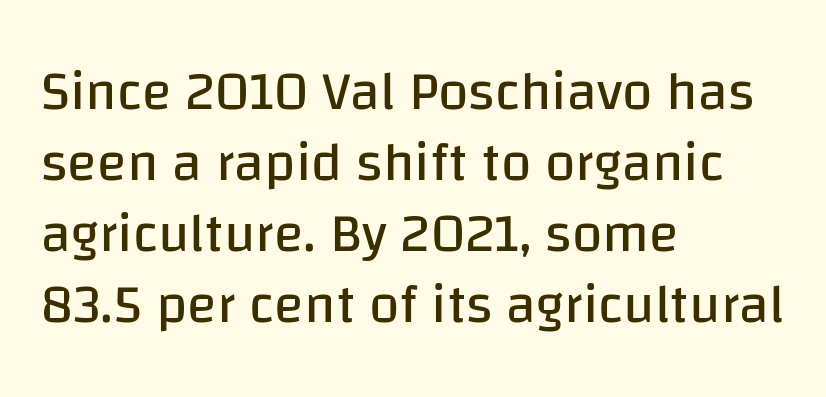
The image shows 55 px regular-weight sans-serif type, upright; set left-aligned, normal line spacing (1.29x), normal letter spacing, not underlined; low stroke contrast and a large x-height.
